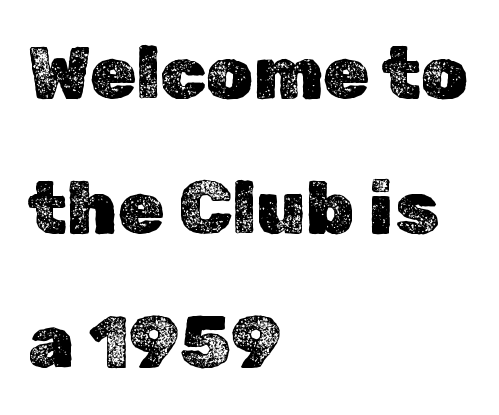
Q: Is the text italic (slanted)? A: No, it is upright.
Q: Is the text underlined? A: No.
Q: How is the paragraph aligned? A: Left-aligned.
Q: Is the spacing between letters normal or unusually wide? A: Normal.
Q: Width (condensed, normal, or wide)? A: Normal.
Q: x-height? A: Medium.
Q: Monospaced? A: No.
